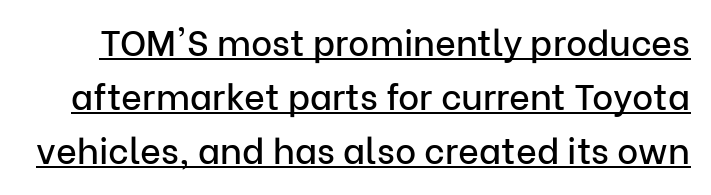
Q: Is the text italic (slanted)? A: No, it is upright.
Q: Is the typeface a serif or a sans-serif typeface? A: Sans-serif.
Q: Is the text underlined? A: Yes.
Q: Is the spacing between letters normal or unusually wide? A: Normal.
Q: Is the spacing between lines tight, normal or loose? A: Normal.
Q: Width (condensed, normal, or wide)? A: Normal.
Q: Stroke contrast? A: Low.
Q: x-height? A: Medium.
Q: Monospaced? A: No.
